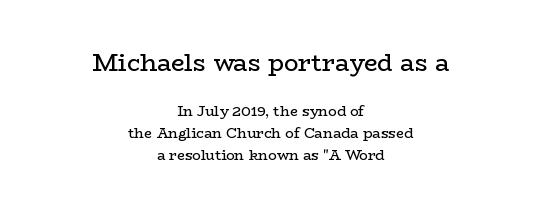
Q: Is the text bold? A: No.
Q: Is the text italic (slanted)? A: No, it is upright.
Q: Is the text underlined? A: No.
Q: How is the paragraph aligned? A: Centered.
Q: Is the spacing between letters normal or unusually wide? A: Normal.
Q: Is the spacing between lines tight, normal or loose? A: Normal.
Q: Which block of text is set in a larger size, the first (top) or the second (bottom)? A: The first (top) one.
